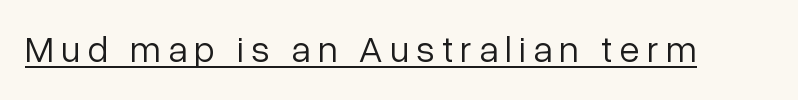
This sample uses an upright cut, with every glyph sitting square on the baseline. Weight: regular or lighter. Spacing verdict: proportional, widths tailored to each character. Tracking value appears strongly positive — letters spread wide. Type style note: lacks serifs. Honestly, the underline is the first thing you notice here.
